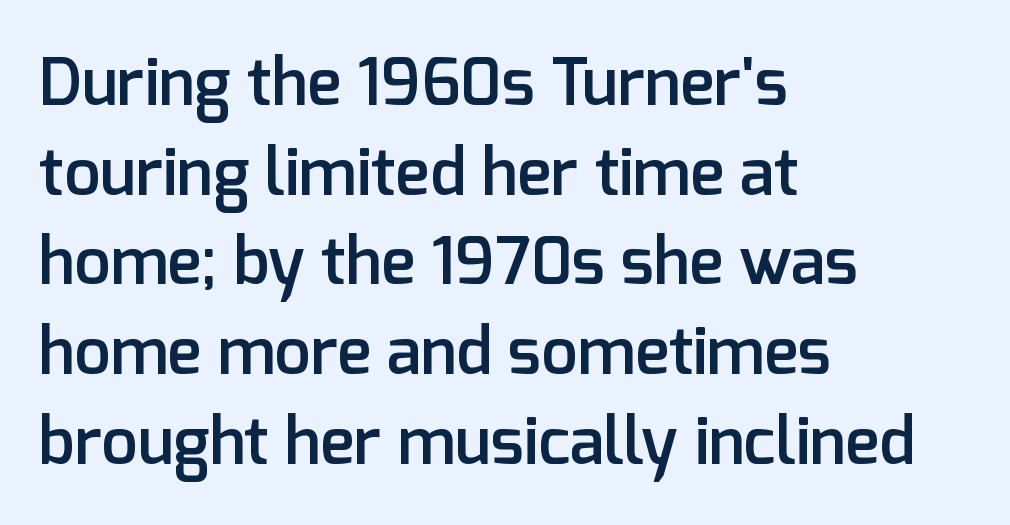
The image shows 65 px semibold sans-serif type, upright; set left-aligned, normal line spacing (1.38x), normal letter spacing, not underlined; low stroke contrast and a medium x-height.
